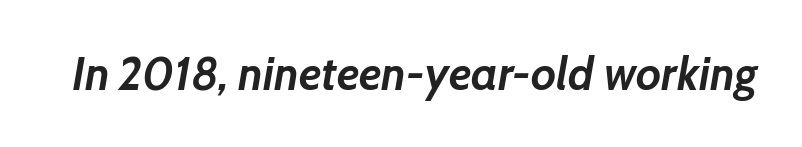
{"italic": "yes", "lean": "right", "slant_degrees": 7, "bold": "yes", "weight": "semibold", "width": "normal", "stroke_contrast": "low", "x_height": "medium", "monospaced": "no", "underline": "no", "letter_spacing": "normal", "letter_spacing_em": 0.0, "glyph_px": 46}
